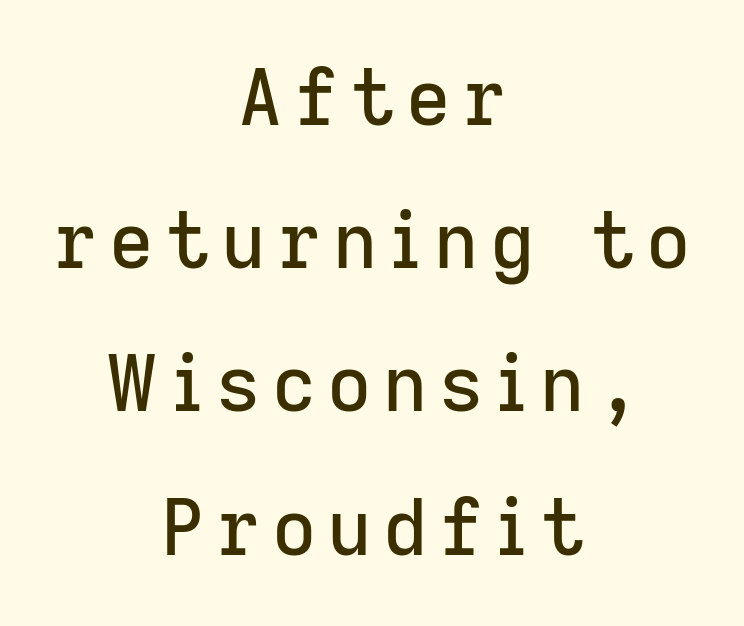
The image shows 77 px sans-serif type, upright; set centered, line spacing 1.86x, not underlined; low stroke contrast and a medium x-height.
